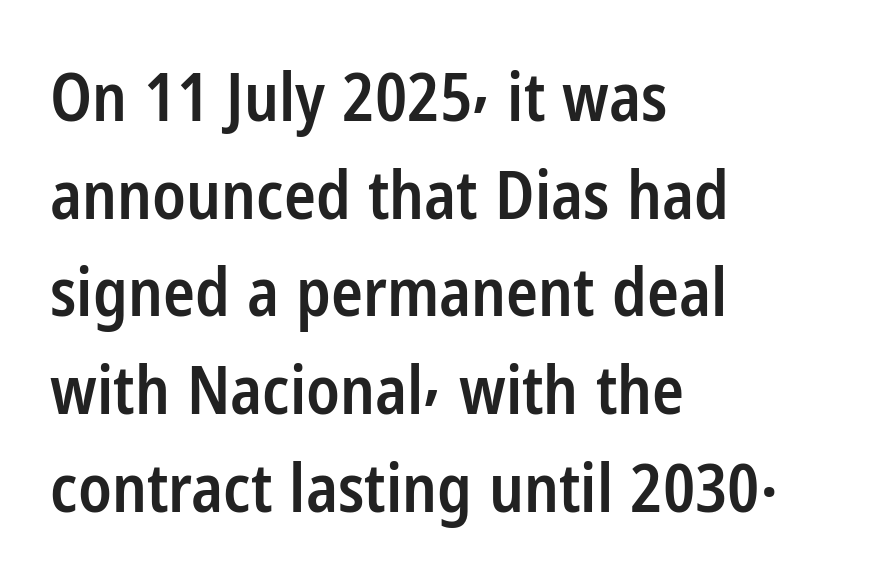
{"serif": "no", "italic": "no", "bold": "semi", "weight": "semibold", "width": "condensed", "stroke_contrast": "low", "x_height": "medium", "monospaced": "no", "underline": "no", "align": "left", "line_spacing": "normal", "line_spacing_ratio": 1.48, "letter_spacing": "normal", "letter_spacing_em": 0.0, "glyph_px": 66}
